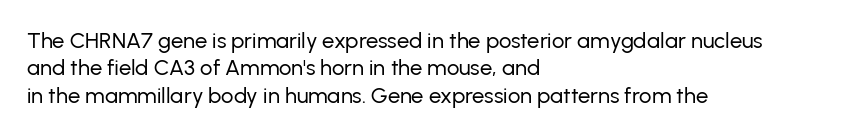
The image shows 22 px text type, upright; set left-aligned, normal line spacing (1.25x), normal letter spacing, not underlined.
